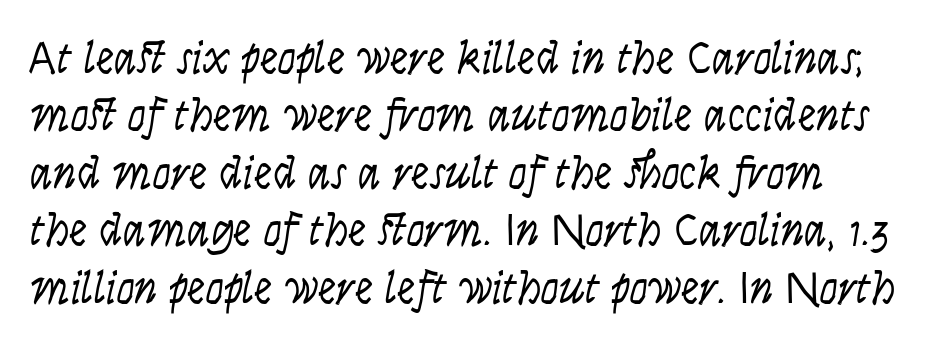
Q: Is the text bold? A: No.
Q: Is the text italic (slanted)? A: Yes, it leans right by about 9 degrees.
Q: Is the text underlined? A: No.
Q: Is the spacing between letters normal or unusually wide? A: Normal.
Q: Is the spacing between lines tight, normal or loose? A: Normal.
Q: Width (condensed, normal, or wide)? A: Condensed.
Q: Stroke contrast? A: Low.
Q: x-height? A: Large.
Q: Monospaced? A: No.
